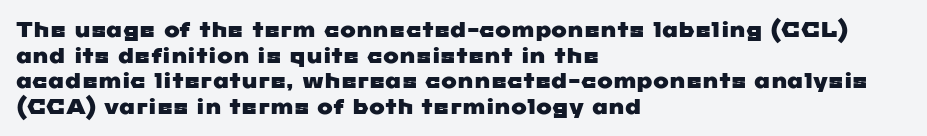
Horizontal alignment here is leftward, the default for most running prose. Words appear dense and cohesive because spacing is normal. Lines of text with bare space underneath.
